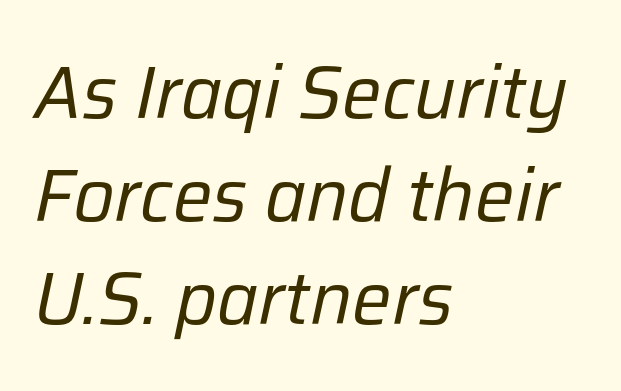
The image shows 74 px regular-weight type, italic (leaning right); set left-aligned, normal line spacing (1.39x), normal letter spacing, not underlined; low stroke contrast and a medium x-height.
